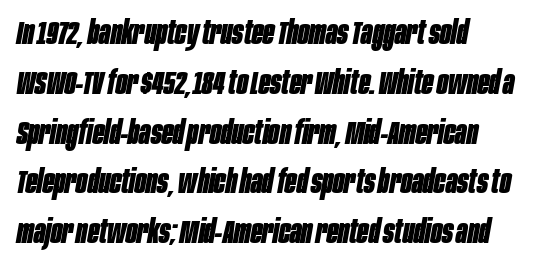
The whole block is typeset with a tilt. Do the characters align in a grid? No, the font is proportional. The paragraph has a hard left edge and a soft right edge. You could call the tracking neutral — neither tight nor loose. A full-strength bold gives these letters their thick strokes. A clean baseline with only descenders dipping below it.
